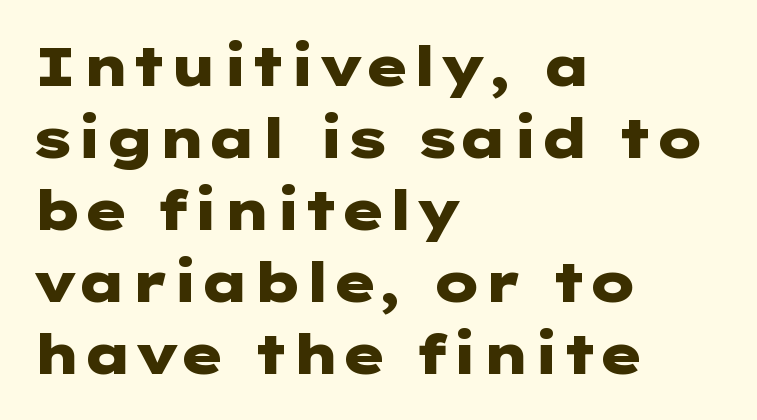
The image shows 55 px heavy, wide sans-serif type, upright; set left-aligned, normal line spacing (1.31x), normal letter spacing, not underlined; low stroke contrast and a medium x-height.
